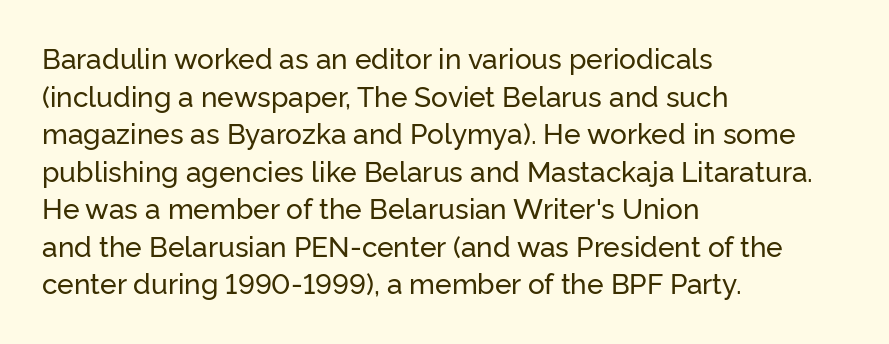
The image shows 28 px sans-serif type, upright; set left-aligned, normal line spacing (1.34x), normal letter spacing, not underlined; low stroke contrast and a medium x-height.
